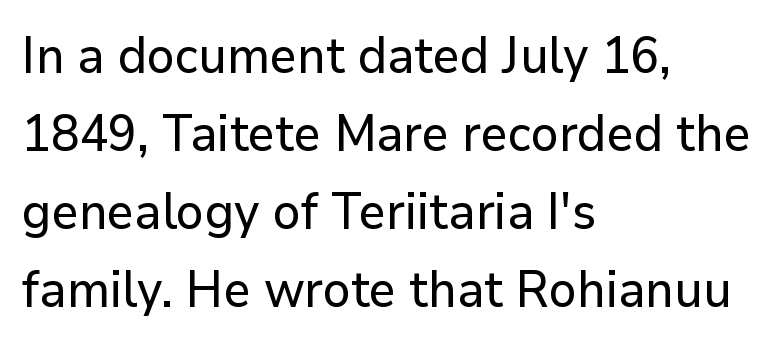
{"serif": "no", "italic": "no", "width": "normal", "stroke_contrast": "low", "x_height": "medium", "monospaced": "no", "underline": "no", "align": "left", "line_spacing": "normal", "line_spacing_ratio": 1.56, "letter_spacing": "normal", "letter_spacing_em": 0.0, "glyph_px": 50}
